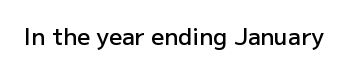
Q: Is the text bold? A: Semi-bold.
Q: Is the text italic (slanted)? A: No, it is upright.
Q: Is the text underlined? A: No.
Q: Is the spacing between letters normal or unusually wide? A: Normal.
